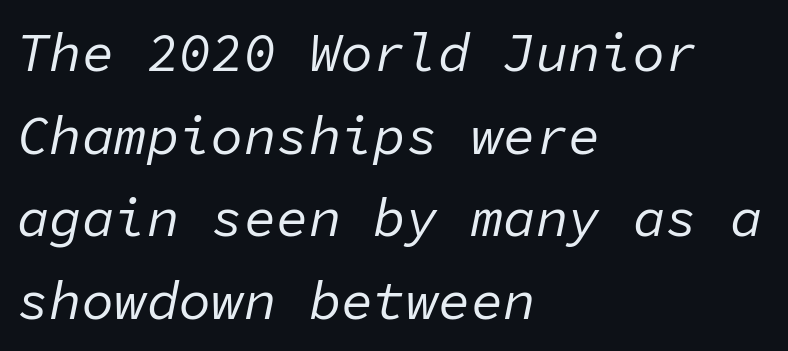
The specimen reads as italic at a glance. A light-to-regular cut is what we see here. Spacing verdict: monospaced, one width for all characters. Underlining? Definitely not there.
